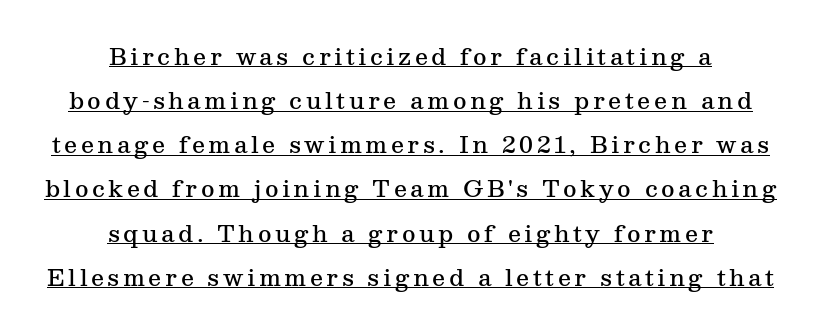
{"italic": "no", "bold": "semi", "underline": "yes", "align": "center", "line_spacing": "loose", "line_spacing_ratio": 1.92, "glyph_px": 23}
